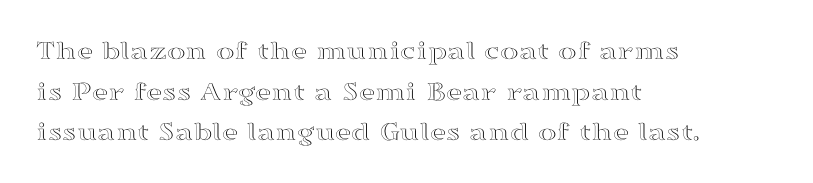
{"italic": "no", "width": "wide", "x_height": "medium", "monospaced": "no", "underline": "no", "align": "left", "line_spacing": "normal", "line_spacing_ratio": 1.45, "letter_spacing": "normal", "letter_spacing_em": 0.0, "glyph_px": 28}
